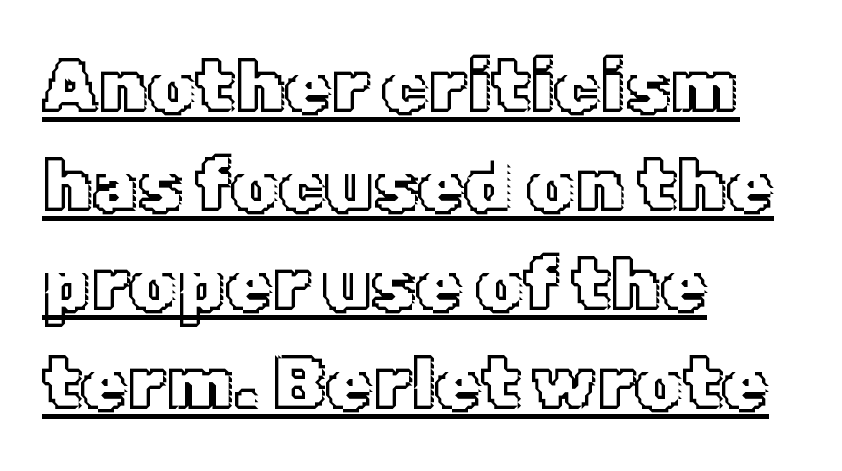
The image shows 74 px text type, upright; set left-aligned, normal line spacing (1.34x), normal letter spacing, underlined; a medium x-height.
